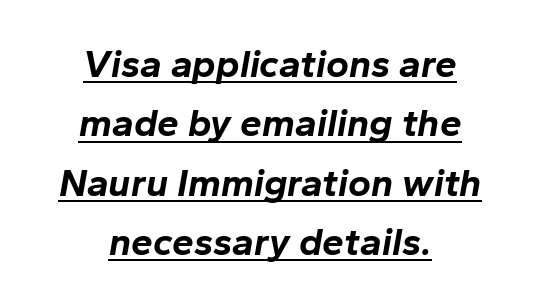
The face used here is proportionally spaced, like ordinary book or web type. The glyphs look as if they've been sheared to an angle. The rendering positions every line midway between the sides. The rendering uses a moderate line-height, typical for paragraphs.
